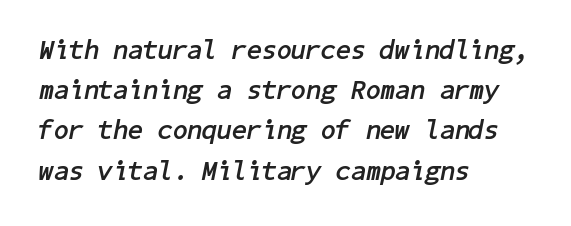
The image shows 27 px bold type, italic (leaning right); set left-aligned, normal line spacing (1.49x), normal letter spacing, not underlined.
